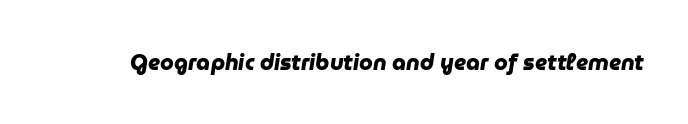
{"bold": "yes", "underline": "no", "letter_spacing": "normal", "letter_spacing_em": 0.0, "glyph_px": 22}
